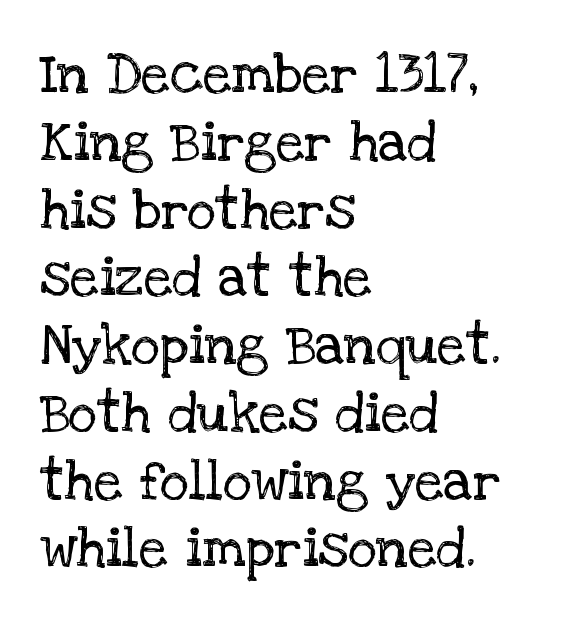
The image shows 56 px regular-weight serif type, upright; set left-aligned, line spacing 1.21x, normal letter spacing, not underlined; low stroke contrast and a large x-height.
